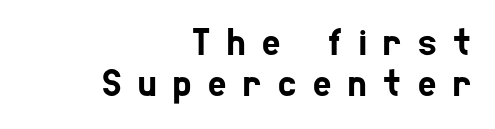
The image shows 39 px condensed sans-serif type; set right-aligned, tight line spacing (1.06x), unusually wide letter spacing (+0.43 em), not underlined; low stroke contrast and a medium x-height.
